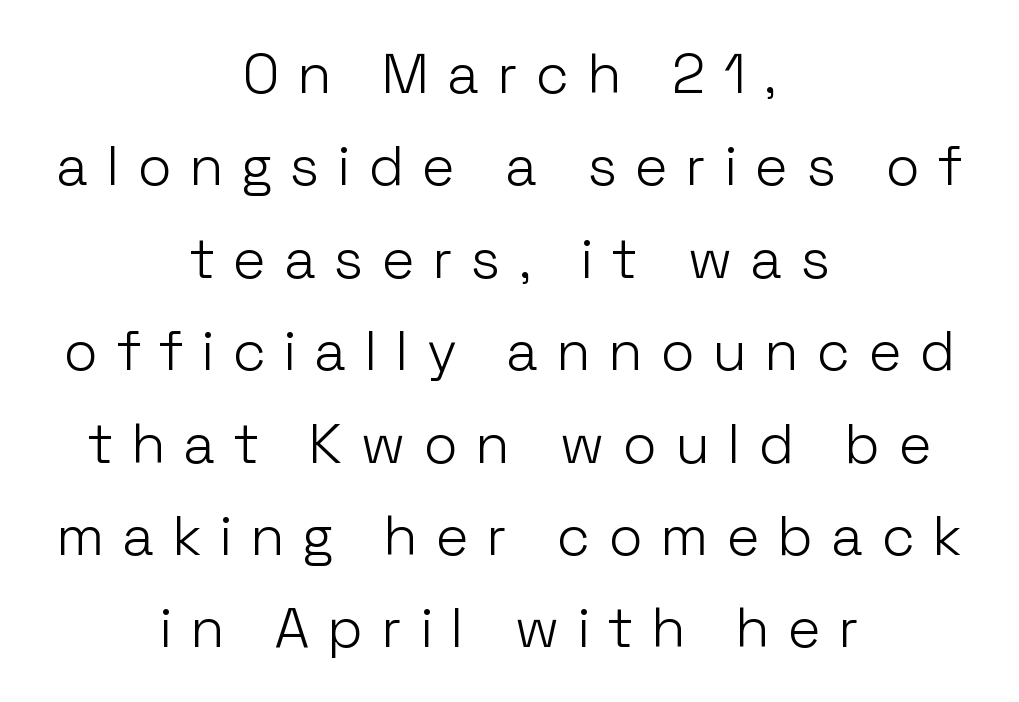
There is plenty of visible air inserted between adjacent glyphs. This sample keeps an unexceptional amount of space between lines. Bare-footed words on every line. Observe the absence of serifs on each vertical stroke in this sample.
